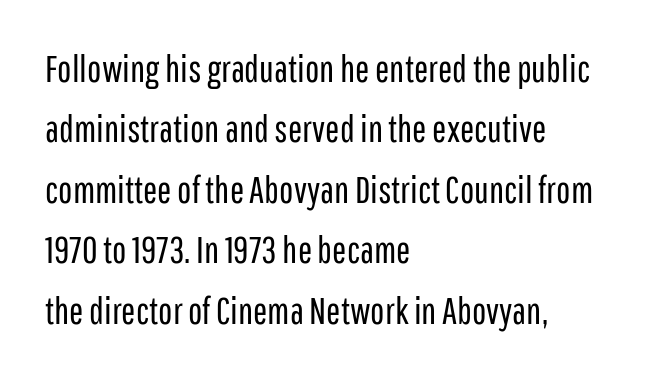
Q: Is the text bold? A: No.
Q: Is the text italic (slanted)? A: No, it is upright.
Q: Is the typeface a serif or a sans-serif typeface? A: Sans-serif.
Q: Is the text underlined? A: No.
Q: How is the paragraph aligned? A: Left-aligned.
Q: Is the spacing between letters normal or unusually wide? A: Normal.
Q: Is the spacing between lines tight, normal or loose? A: Normal.
Q: Width (condensed, normal, or wide)? A: Condensed.
Q: Stroke contrast? A: Low.
Q: x-height? A: Medium.
Q: Monospaced? A: No.
